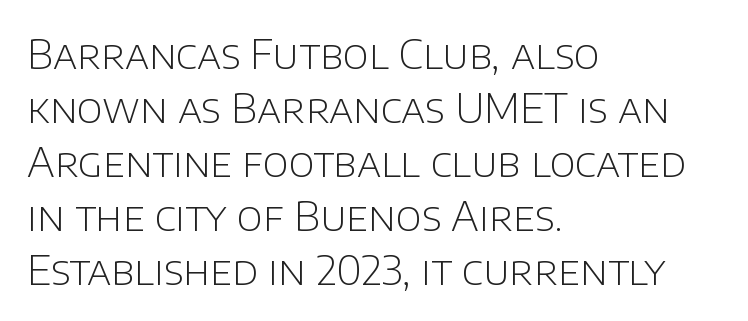
Q: Is the text bold? A: No.
Q: Is the text italic (slanted)? A: No, it is upright.
Q: Is the typeface a serif or a sans-serif typeface? A: Sans-serif.
Q: Is the text underlined? A: No.
Q: How is the paragraph aligned? A: Left-aligned.
Q: Is the spacing between letters normal or unusually wide? A: Normal.
Q: Is the spacing between lines tight, normal or loose? A: Normal.
Q: Width (condensed, normal, or wide)? A: Normal.
Q: Stroke contrast? A: Low.
Q: x-height? A: Large.
Q: Monospaced? A: No.
